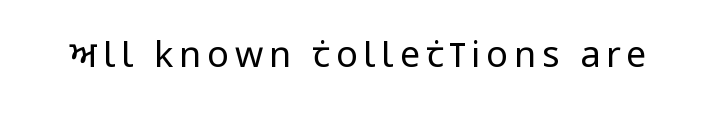
Q: Is the text bold? A: No.
Q: Is the text italic (slanted)? A: No, it is upright.
Q: Is the typeface a serif or a sans-serif typeface? A: Sans-serif.
Q: Is the text underlined? A: No.
Q: Width (condensed, normal, or wide)? A: Condensed.
Q: Stroke contrast? A: Low.
Q: x-height? A: Large.
Q: Monospaced? A: No.
